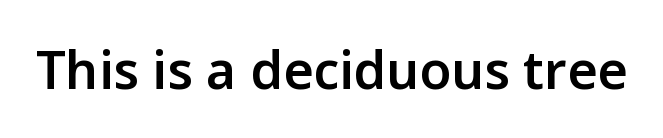
Weight check: semibold — heavier than regular, not quite bold. Words float on clear page, feet unadorned. Spacing verdict: proportional, widths tailored to each character. Does the lettering tilt? It doesn't — this is upright.
